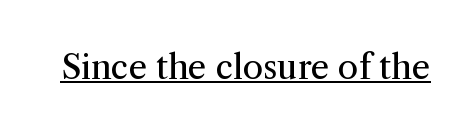
This rendering leaves character spacing at its baseline value. The cut favours lightness, reaching ordinary text weight at its darkest. Classification — serif. Note the varied advance widths — an 'i' is clearly narrower than an 'm'.
